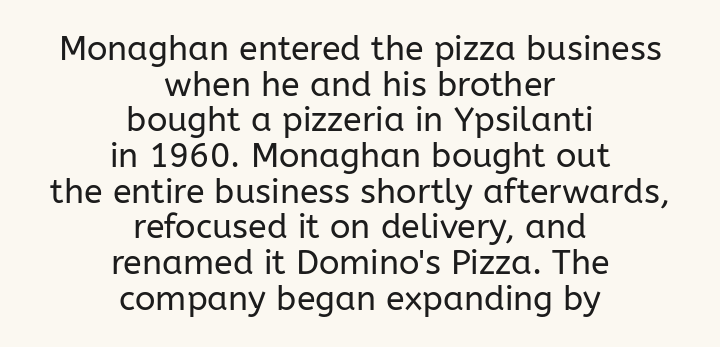
Q: Is the text bold? A: No.
Q: Is the text italic (slanted)? A: No, it is upright.
Q: Is the typeface a serif or a sans-serif typeface? A: Sans-serif.
Q: Is the text underlined? A: No.
Q: How is the paragraph aligned? A: Centered.
Q: Is the spacing between letters normal or unusually wide? A: Normal.
Q: Is the spacing between lines tight, normal or loose? A: Tight.
Q: Width (condensed, normal, or wide)? A: Normal.
Q: Stroke contrast? A: Low.
Q: x-height? A: Medium.
Q: Monospaced? A: No.
